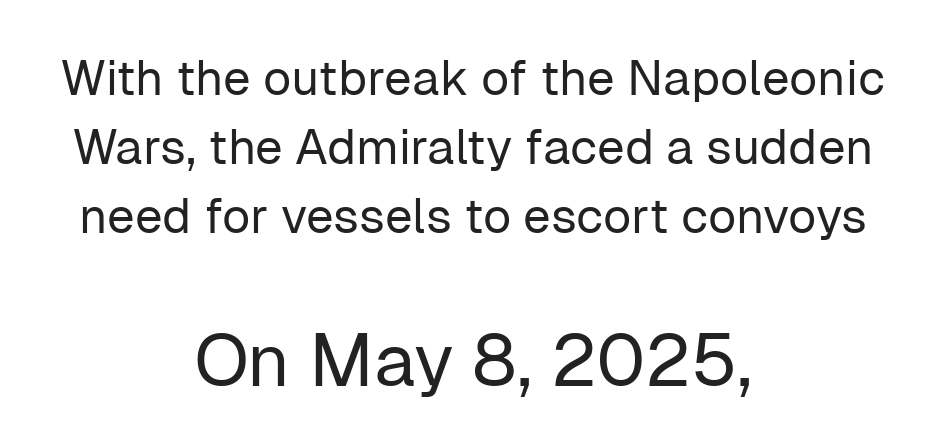
Default kerning and tracking; the words read as compact shapes. This sample has the flowing, uneven cadence of proportional lettering. Each stroke keeps to a modest, everyday thickness or less. The letters in the lower block stand taller than those in the block above. Bare-footed words on every line.
